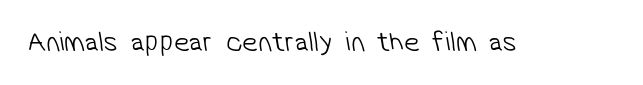
Q: Is the text bold? A: No.
Q: Is the typeface a serif or a sans-serif typeface? A: Sans-serif.
Q: Is the text underlined? A: No.
Q: Is the spacing between letters normal or unusually wide? A: Normal.
Q: Width (condensed, normal, or wide)? A: Normal.
Q: Stroke contrast? A: Low.
Q: x-height? A: Medium.
Q: Monospaced? A: No.
